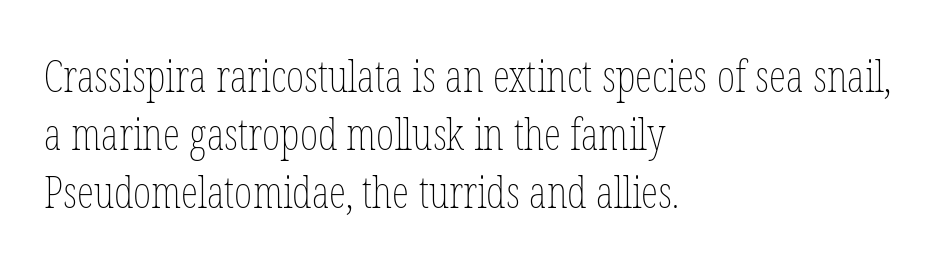
{"italic": "no", "bold": "no", "weight": "thin", "width": "condensed", "stroke_contrast": "low", "x_height": "medium", "monospaced": "no", "underline": "no", "align": "left", "line_spacing": "normal", "line_spacing_ratio": 1.32, "letter_spacing": "normal", "letter_spacing_em": 0.0, "glyph_px": 44}
